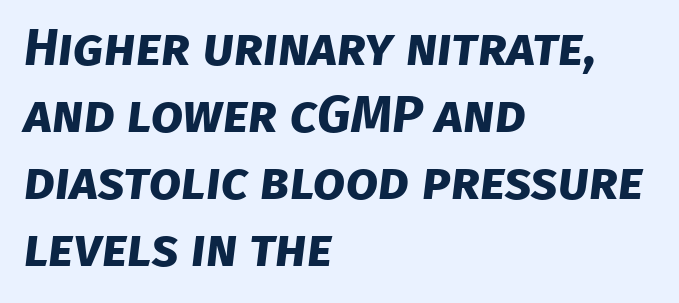
{"serif": "no", "bold": "yes", "weight": "bold", "width": "normal", "stroke_contrast": "low", "x_height": "large", "monospaced": "no", "underline": "no", "align": "left", "line_spacing": "normal", "line_spacing_ratio": 1.29, "letter_spacing": "normal", "letter_spacing_em": 0.0, "glyph_px": 52}
